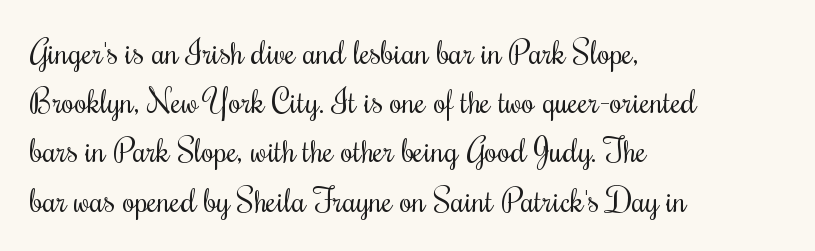
Honestly, the row spacing looks completely unremarkable. This reads as an unemphasized weight, regular at the heaviest. Horizontally, the lines are justified to the leading edge only. These lines are rendered in a variable-pitch font.
